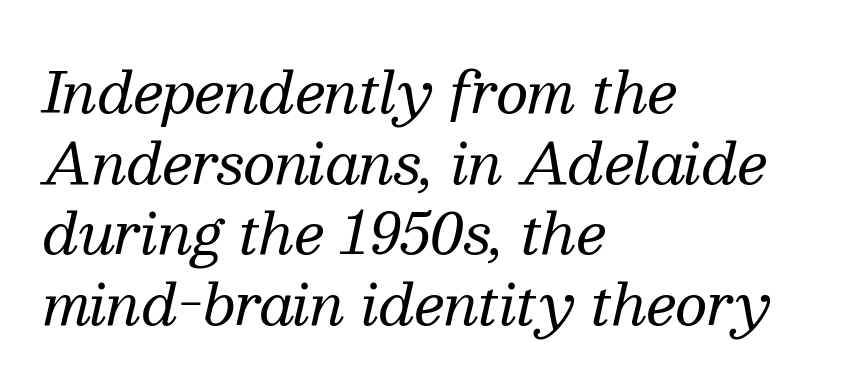
Weight: regular or lighter. Letters rest on an invisible, unmarked baseline. What kind of face is this? One with serifs. Is the letter spacing exaggerated? No — it looks like the ordinary default.
